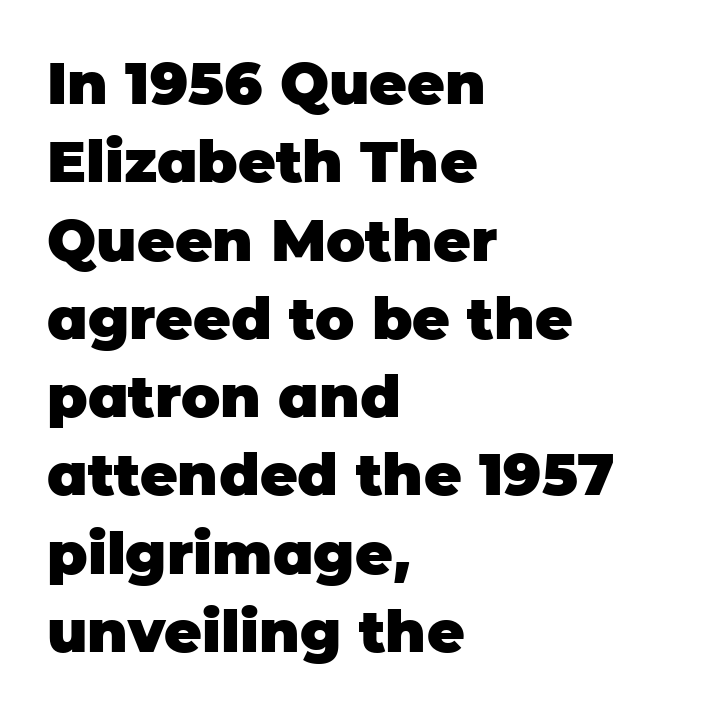
{"serif": "no", "italic": "no", "bold": "yes", "weight": "heavy", "width": "normal", "stroke_contrast": "low", "x_height": "large", "monospaced": "no", "underline": "no", "align": "left", "line_spacing": "normal", "line_spacing_ratio": 1.35, "letter_spacing": "normal", "letter_spacing_em": 0.0, "glyph_px": 58}
